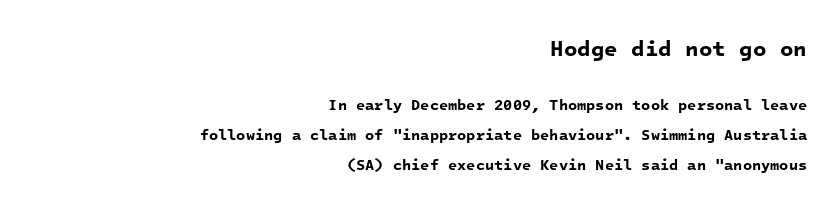
Q: Is the text bold? A: Yes.
Q: Is the text underlined? A: No.
Q: How is the paragraph aligned? A: Right-aligned.
Q: Is the spacing between letters normal or unusually wide? A: Normal.
Q: Is the spacing between lines tight, normal or loose? A: Loose.
Q: Which block of text is set in a larger size, the first (top) or the second (bottom)? A: The first (top) one.
